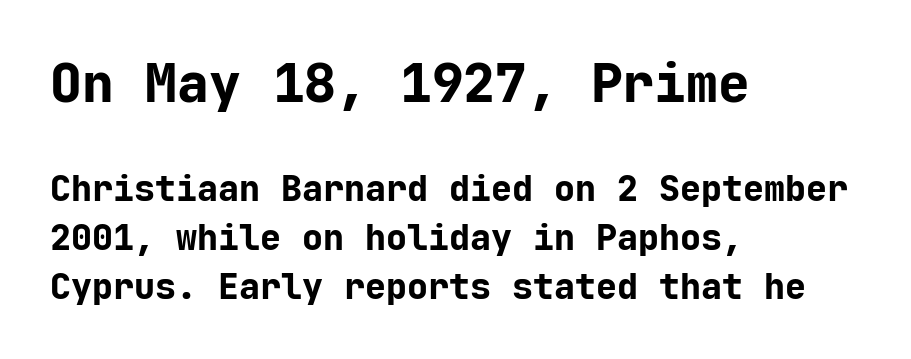
Scale decreases going downward across the two blocks. Interline gaps are of average width in this sample. Unlike a traditional serif, this face leaves its strokes unadorned. The passage shown is not underscored anywhere.
